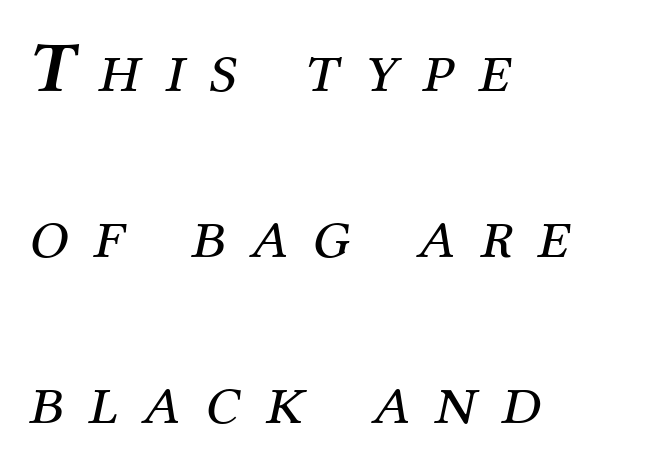
These lines are composed in type with serifs. Type without underlining. Line spacing here is loose. Each letter keeps its own natural width here, so spacing adapts to shape. Is the type slanted? Yes — the strokes lean at a clear angle.
